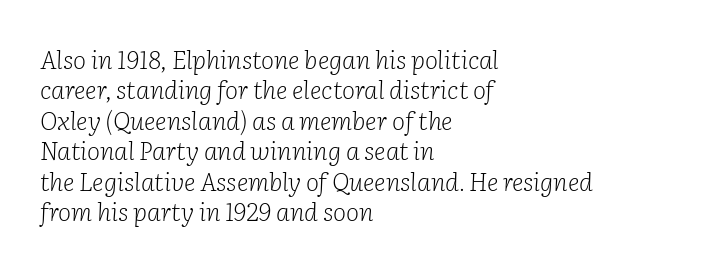
The image shows 25 px text type, italic (leaning right); set left-aligned, line spacing 1.22x, normal letter spacing, not underlined.
